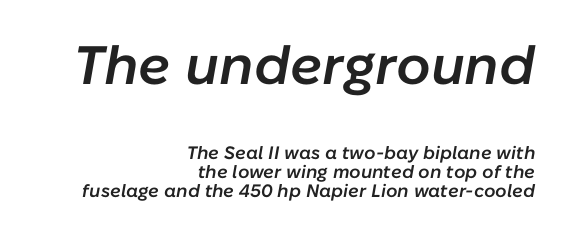
The image shows 54 px semibold type, italic (leaning right); set right-aligned, tight line spacing (1.07x), normal letter spacing, not underlined; the first (top) block is 3.0x larger; low stroke contrast and a medium x-height.
